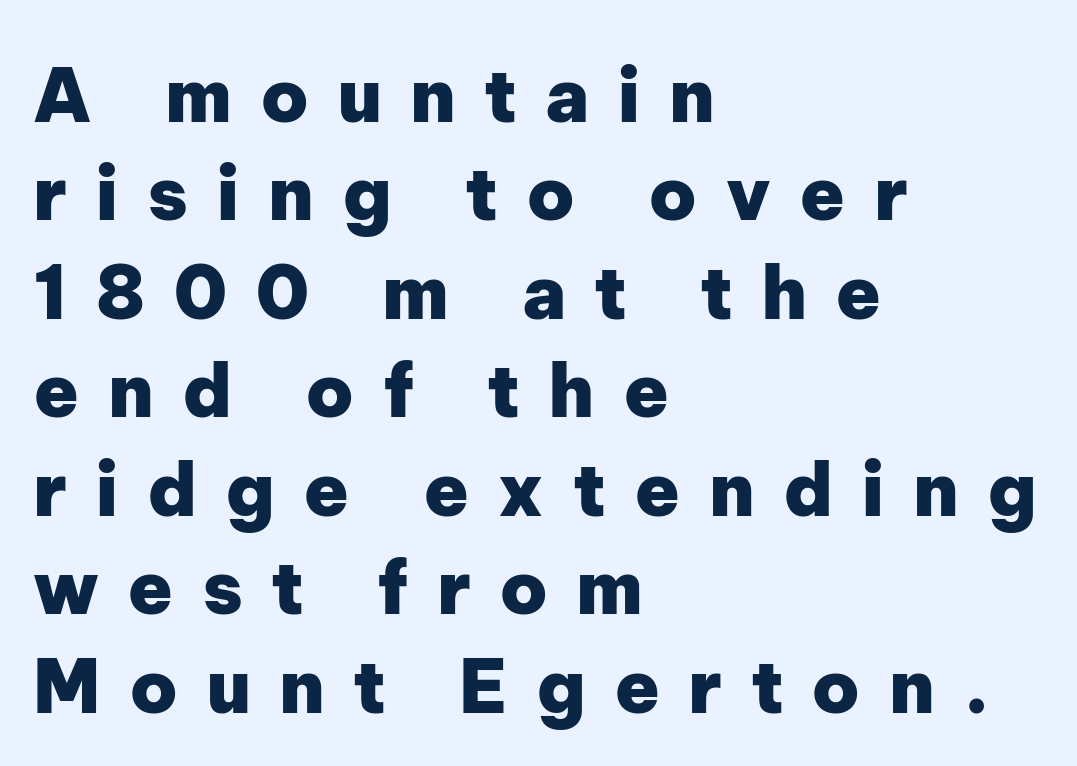
No word sits above an underline. Is this a sans? Yes — the strokes have no serifs. In terms of posture, this sample is upright. Where is the straight margin? On the left.
